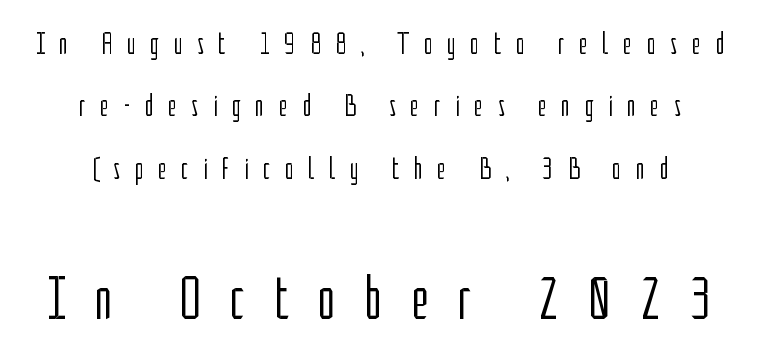
The image shows 62 px light, condensed sans-serif type, upright; set loose line spacing (2.01x), unusually wide letter spacing (+0.46 em), not underlined; the second (bottom) block is 2.0x larger; low stroke contrast and a medium x-height.
